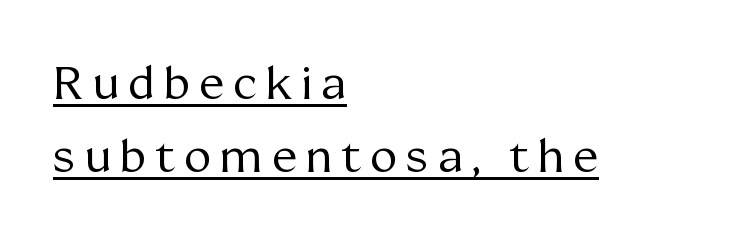
The image shows 46 px regular-weight serif type, upright; set left-aligned, normal line spacing (1.59x), unusually wide letter spacing (+0.2 em), underlined; medium stroke contrast and a medium x-height.
